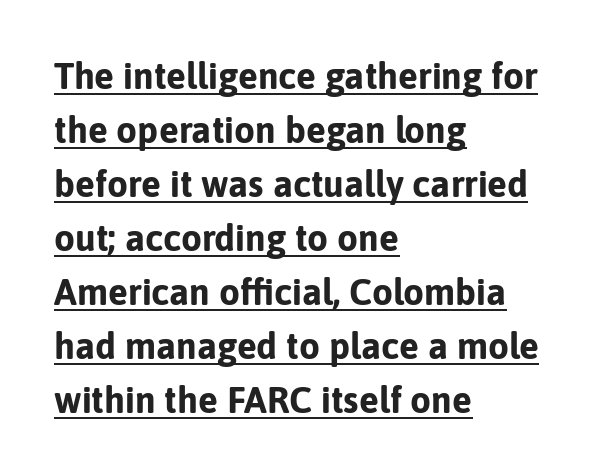
{"serif": "no", "italic": "no", "bold": "yes", "weight": "bold", "width": "normal", "stroke_contrast": "low", "x_height": "medium", "monospaced": "no", "underline": "yes", "align": "left", "line_spacing": "normal", "line_spacing_ratio": 1.46, "letter_spacing": "normal", "letter_spacing_em": 0.0, "glyph_px": 37}
